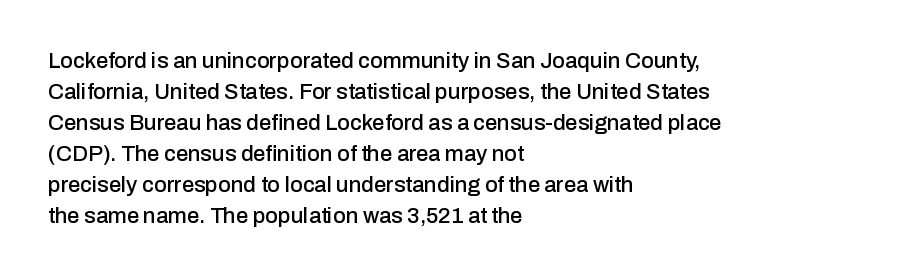
No italicization has been applied; the sample stays upright. The text block is weighted toward the left margin, trailing off unevenly rightward. Each row of text sits above clean, open space. Leading matches the norm, producing a regular column. Nobody touched the tracking dial on this one.
